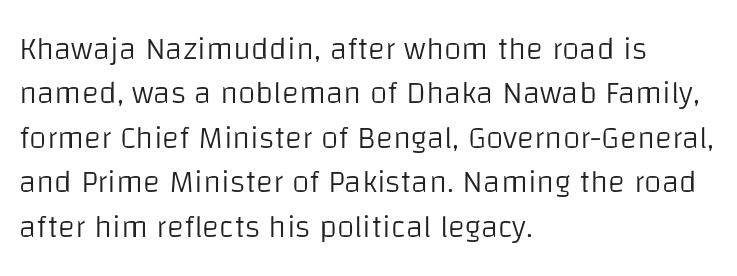
The block of text has a typical density, with ordinary space between rows. Has an underline been added? It has not. Weight: not bold — regular or lighter. Is this a fixed-width face? No — the glyphs have proportional, varying widths.
